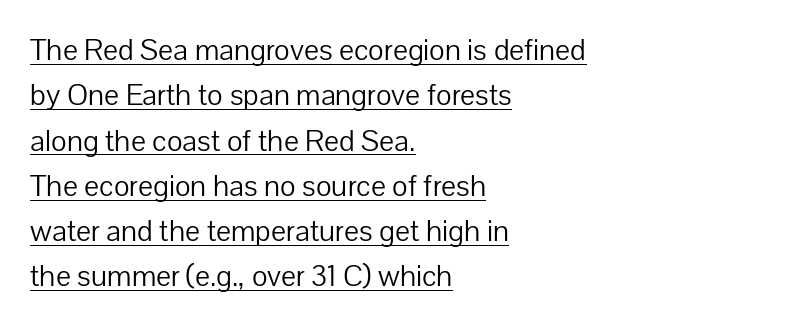
Interline gaps are of average width in this sample. Default kerning and tracking; the words read as compact shapes. The typesetter chose a ragged-right arrangement here. This rendering employs a face without finishing strokes, i.e., a sans-serif.
